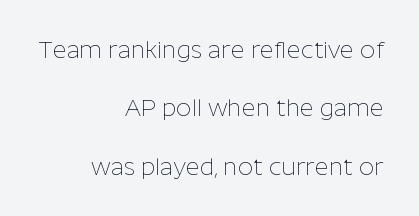
The image shows 24 px text type, upright; set right-aligned, loose line spacing (2.43x), normal letter spacing, not underlined.
